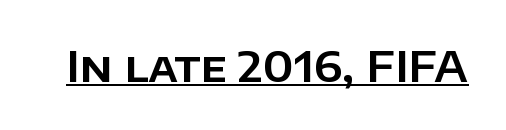
Q: Is the text italic (slanted)? A: No, it is upright.
Q: Is the typeface a serif or a sans-serif typeface? A: Sans-serif.
Q: Is the text underlined? A: Yes.
Q: Is the spacing between letters normal or unusually wide? A: Normal.
Q: Width (condensed, normal, or wide)? A: Normal.
Q: Stroke contrast? A: Low.
Q: x-height? A: Large.
Q: Monospaced? A: No.
